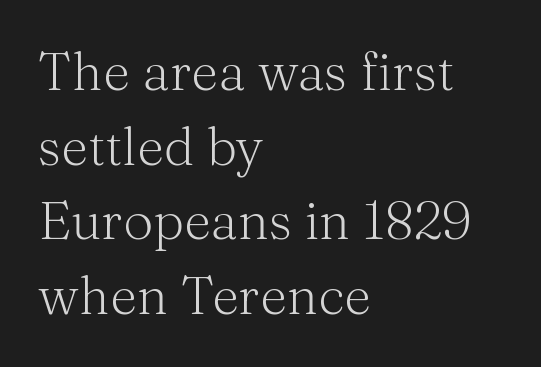
Casual observation: everything's shoved over to the left. This sample has the flowing, uneven cadence of proportional lettering. This is roman type, the default non-slanted kind. Caption: face not bold, strokes unweighted. Vertical spacing — default.
